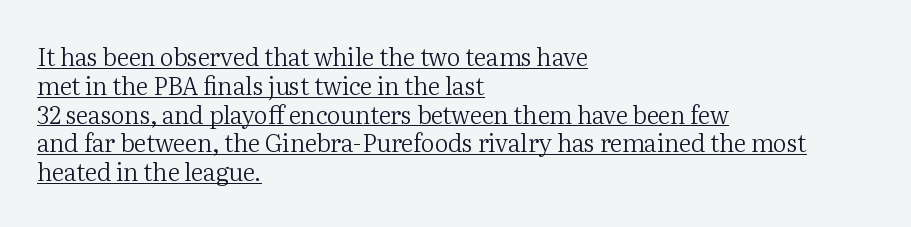
The image shows 24 px text type, upright; set left-aligned, line spacing 1.2x, normal letter spacing, underlined.
